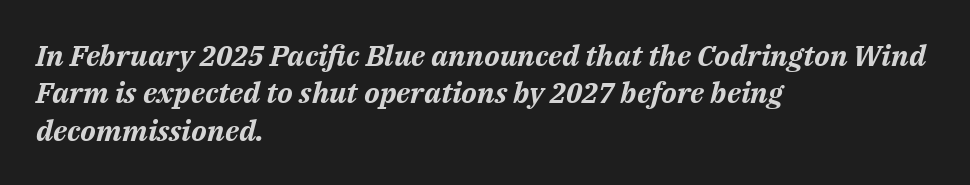
The image shows 29 px bold type, italic (leaning right); set left-aligned, normal line spacing (1.29x), normal letter spacing, not underlined; medium stroke contrast and a medium x-height.
